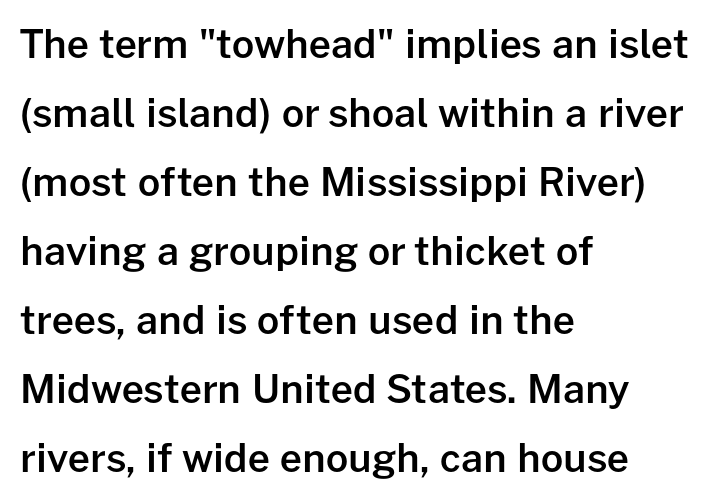
Q: Is the text bold? A: Semi-bold.
Q: Is the text italic (slanted)? A: No, it is upright.
Q: Is the typeface a serif or a sans-serif typeface? A: Sans-serif.
Q: Is the text underlined? A: No.
Q: How is the paragraph aligned? A: Left-aligned.
Q: Is the spacing between letters normal or unusually wide? A: Normal.
Q: Width (condensed, normal, or wide)? A: Normal.
Q: Stroke contrast? A: Low.
Q: x-height? A: Medium.
Q: Monospaced? A: No.
